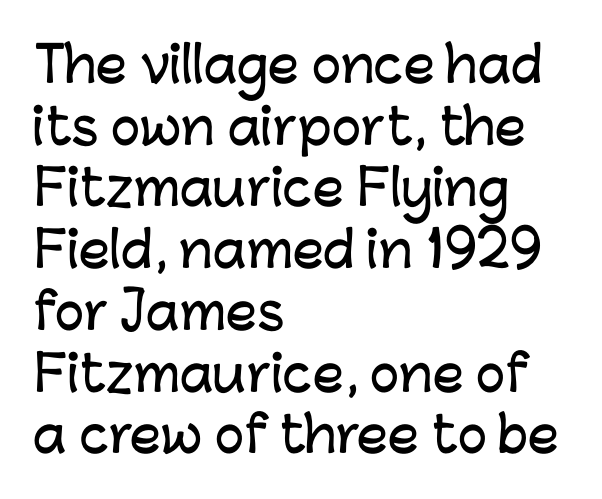
Each word holds together tightly as a unit, with standard inter-letter gaps. Here the designer chose a conventional face with non-uniform glyph widths. Check the space under the baseline: it is left empty. Serifs: no, the terminals of the letterforms are clean. The typesetter chose a ragged-right arrangement here.
